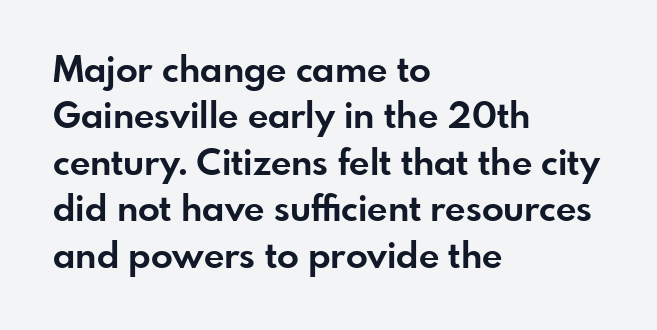
Q: Is the text bold? A: Yes.
Q: Is the text italic (slanted)? A: No, it is upright.
Q: Is the typeface a serif or a sans-serif typeface? A: Sans-serif.
Q: Is the text underlined? A: No.
Q: How is the paragraph aligned? A: Left-aligned.
Q: Is the spacing between letters normal or unusually wide? A: Normal.
Q: Is the spacing between lines tight, normal or loose? A: Normal.
Q: Width (condensed, normal, or wide)? A: Normal.
Q: Stroke contrast? A: Low.
Q: x-height? A: Small.
Q: Monospaced? A: No.
